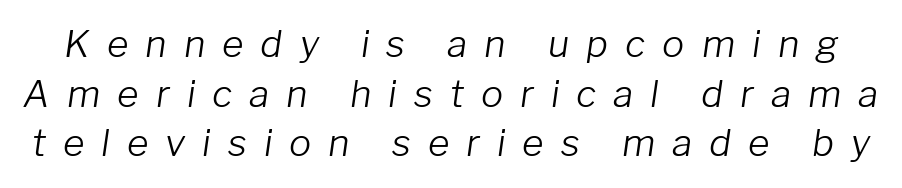
Q: Is the text bold? A: No.
Q: Is the text italic (slanted)? A: Yes, it leans right by about 8 degrees.
Q: Is the text underlined? A: No.
Q: Is the spacing between letters normal or unusually wide? A: Unusually wide.
Q: Is the spacing between lines tight, normal or loose? A: Normal.
Q: Width (condensed, normal, or wide)? A: Normal.
Q: Stroke contrast? A: Low.
Q: x-height? A: Medium.
Q: Monospaced? A: No.
